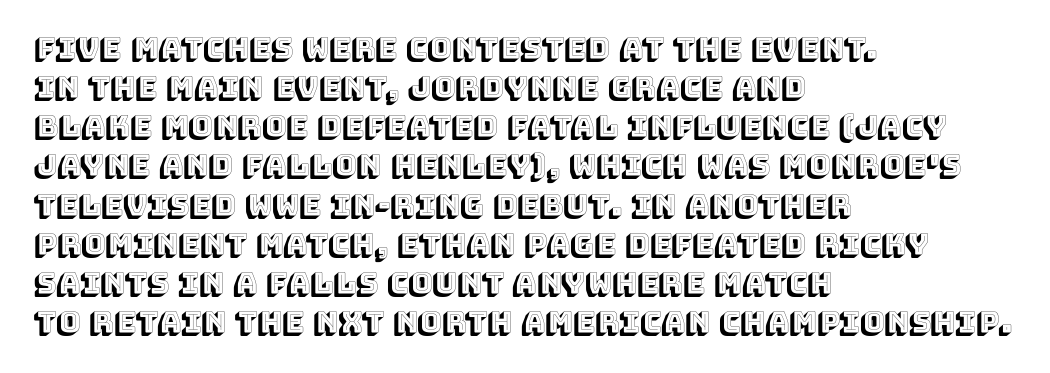
Q: Is the text italic (slanted)? A: No, it is upright.
Q: Is the text underlined? A: No.
Q: How is the paragraph aligned? A: Left-aligned.
Q: Is the spacing between letters normal or unusually wide? A: Normal.
Q: Is the spacing between lines tight, normal or loose? A: Normal.
Q: Width (condensed, normal, or wide)? A: Normal.
Q: x-height? A: Large.
Q: Monospaced? A: No.
